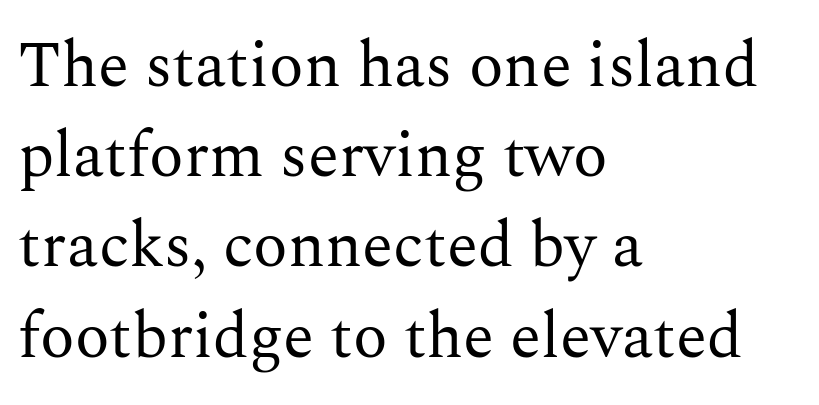
The image shows 64 px regular-weight serif type, upright; set left-aligned, normal line spacing (1.41x), normal letter spacing, not underlined; medium stroke contrast and a medium x-height.
